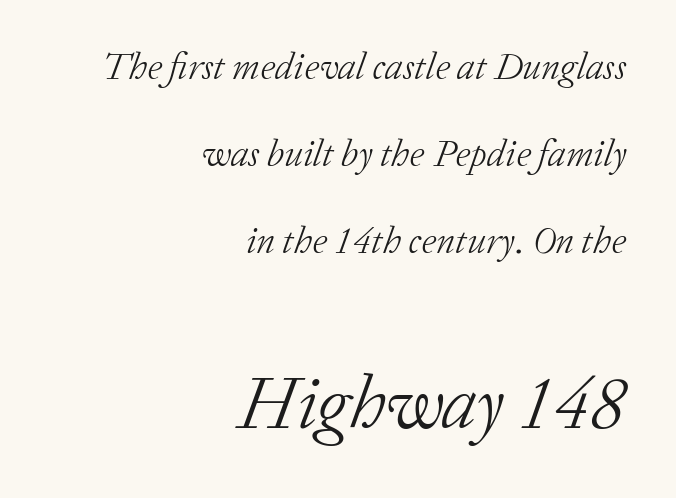
The image shows 75 px light serif type, italic (leaning right); set right-aligned, loose line spacing (2.29x), normal letter spacing, not underlined; the second (bottom) block is 1.97x larger; low stroke contrast and a medium x-height.
